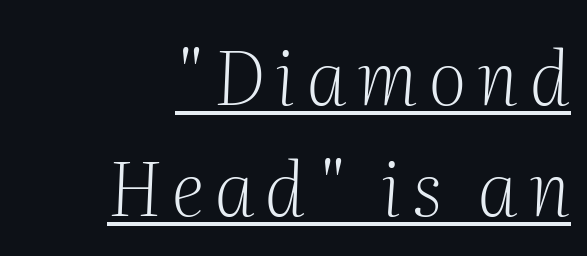
{"serif": "yes", "italic": "yes", "lean": "right", "slant_degrees": 2, "bold": "no", "weight": "light", "width": "normal", "stroke_contrast": "medium", "x_height": "medium", "monospaced": "no", "underline": "yes", "align": "right", "line_spacing": "normal", "line_spacing_ratio": 1.5, "glyph_px": 74}
